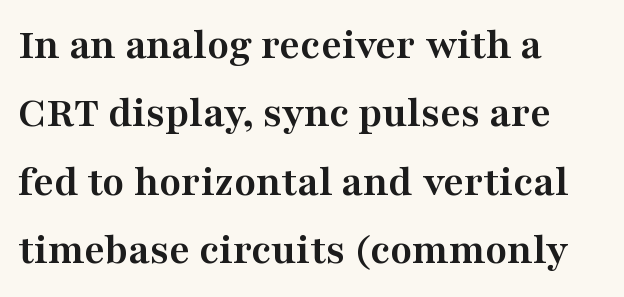
The image shows 45 px semibold, wide serif type, upright; set left-aligned, normal line spacing (1.52x), normal letter spacing, not underlined; medium stroke contrast and a medium x-height.
